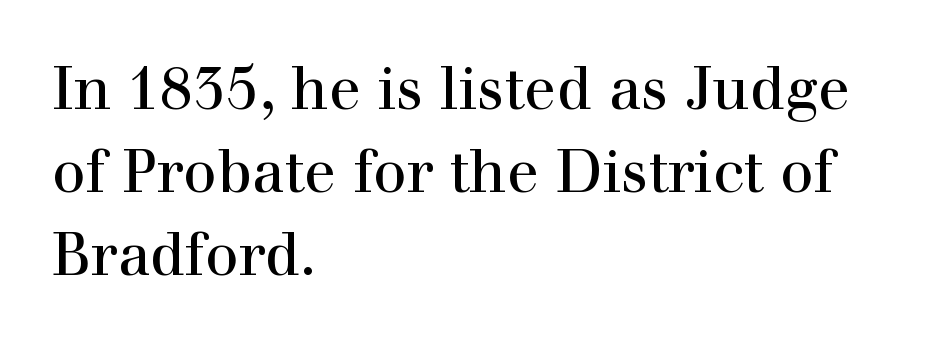
The image shows 59 px serif type, upright; set left-aligned, normal line spacing (1.41x), normal letter spacing, not underlined; a medium x-height.
